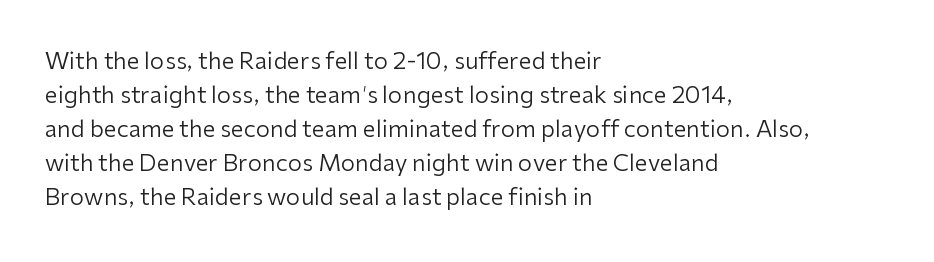
The image shows 23 px text type, upright; set left-aligned, normal line spacing (1.48x), normal letter spacing, not underlined.
